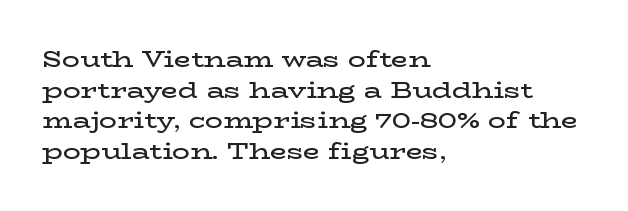
When letters stand straight like this, we call the style roman or upright. The space beneath each line is pristine and unruled. Horizontal alignment here is leftward, the default for most running prose. The gaps between neighbouring characters are ordinary and unremarkable. Students, this is semibold: more ink than regular, less than bold.
